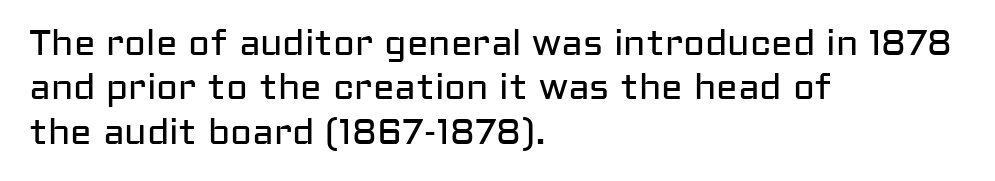
{"serif": "no", "italic": "no", "bold": "no", "weight": "regular", "width": "normal", "stroke_contrast": "low", "x_height": "medium", "monospaced": "no", "underline": "no", "align": "left", "line_spacing_ratio": 1.23, "letter_spacing": "normal", "letter_spacing_em": 0.0, "glyph_px": 36}
